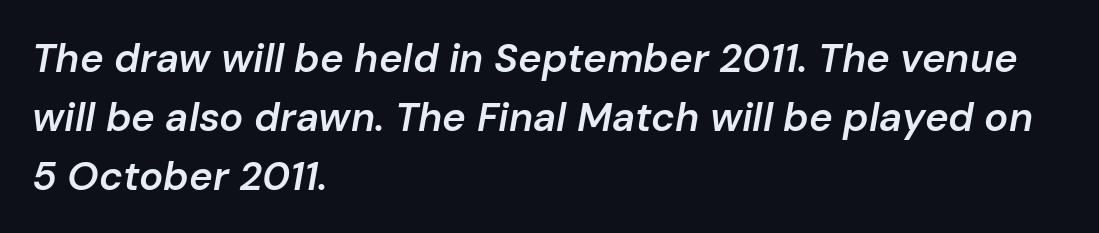
{"italic": "yes", "lean": "right", "slant_degrees": 10, "bold": "semi", "weight": "semibold", "width": "normal", "stroke_contrast": "low", "x_height": "medium", "monospaced": "no", "underline": "no", "align": "left", "line_spacing": "normal", "line_spacing_ratio": 1.47, "letter_spacing": "normal", "letter_spacing_em": 0.0, "glyph_px": 40}
